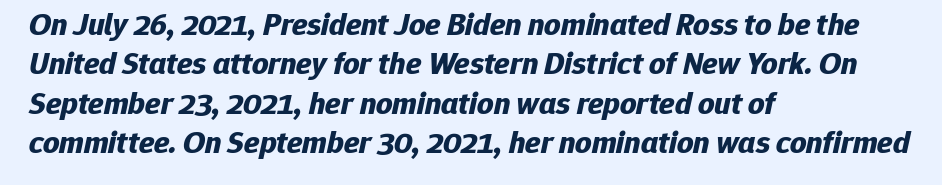
Q: Is the text bold? A: Yes.
Q: Is the text italic (slanted)? A: Yes, it leans right by about 12 degrees.
Q: Is the text underlined? A: No.
Q: How is the paragraph aligned? A: Left-aligned.
Q: Is the spacing between letters normal or unusually wide? A: Normal.
Q: Width (condensed, normal, or wide)? A: Normal.
Q: Stroke contrast? A: Low.
Q: x-height? A: Medium.
Q: Monospaced? A: No.
